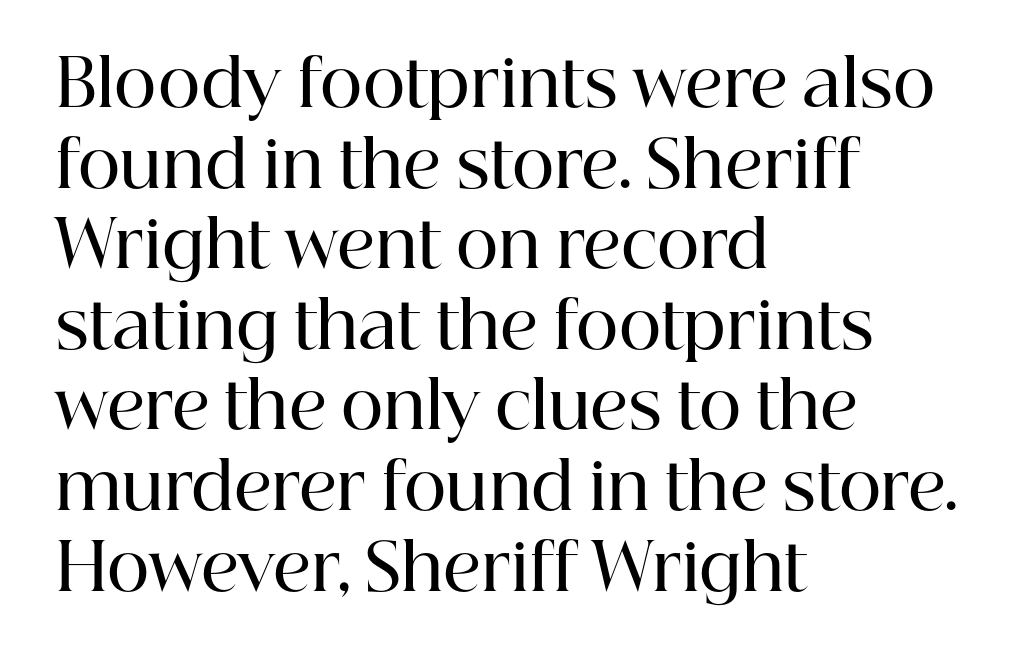
Q: Is the text bold? A: Semi-bold.
Q: Is the text italic (slanted)? A: No, it is upright.
Q: Is the typeface a serif or a sans-serif typeface? A: Serif.
Q: Is the text underlined? A: No.
Q: How is the paragraph aligned? A: Left-aligned.
Q: Is the spacing between letters normal or unusually wide? A: Normal.
Q: Width (condensed, normal, or wide)? A: Normal.
Q: Stroke contrast? A: High.
Q: x-height? A: Medium.
Q: Monospaced? A: No.
